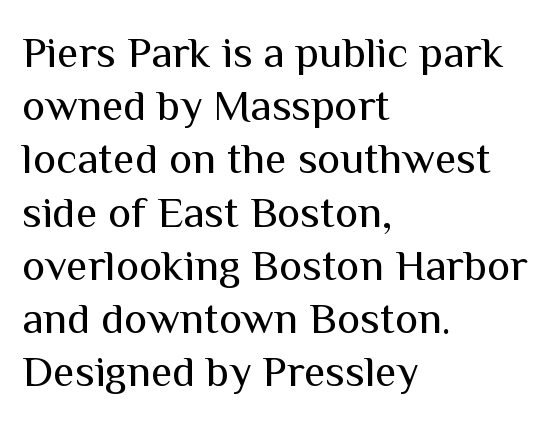
The letterforms sit at book weight or below. Check where the strokes stop: nothing finishes them off — pure sans. This sample has the flowing, uneven cadence of proportional lettering. Descenders are the only things crossing below the line. Horizontally, the lines are justified to the leading edge only. Inter-character spacing is left at the font's built-in metrics.
